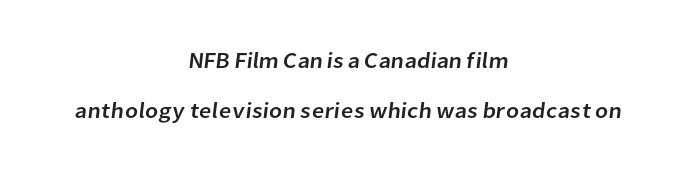
The image shows 22 px text type; set centered, loose line spacing (2.27x), normal letter spacing, not underlined.
